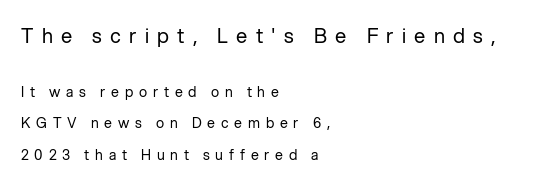
Q: Is the text bold? A: No.
Q: Is the text italic (slanted)? A: No, it is upright.
Q: Is the text underlined? A: No.
Q: How is the paragraph aligned? A: Left-aligned.
Q: Is the spacing between letters normal or unusually wide? A: Unusually wide.
Q: Is the spacing between lines tight, normal or loose? A: Loose.
Q: Which block of text is set in a larger size, the first (top) or the second (bottom)? A: The first (top) one.
